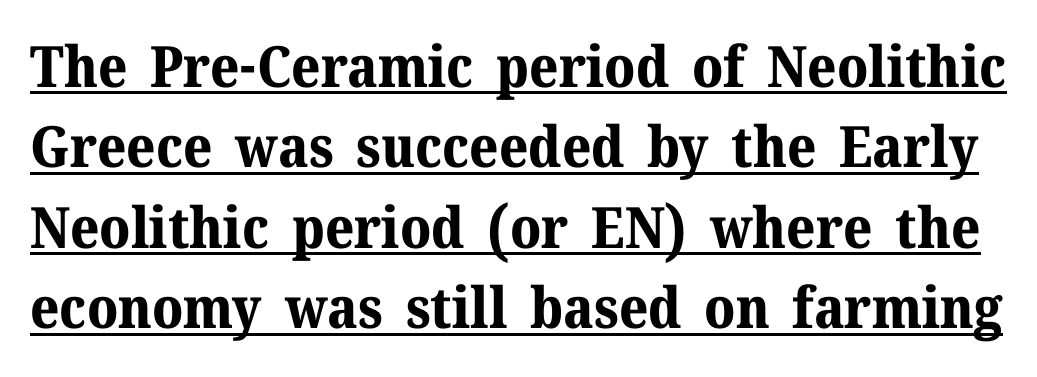
Q: Is the text bold? A: Yes.
Q: Is the text italic (slanted)? A: No, it is upright.
Q: Is the typeface a serif or a sans-serif typeface? A: Serif.
Q: Is the text underlined? A: Yes.
Q: Is the spacing between letters normal or unusually wide? A: Normal.
Q: Is the spacing between lines tight, normal or loose? A: Normal.
Q: Width (condensed, normal, or wide)? A: Normal.
Q: Stroke contrast? A: Medium.
Q: x-height? A: Medium.
Q: Monospaced? A: No.
